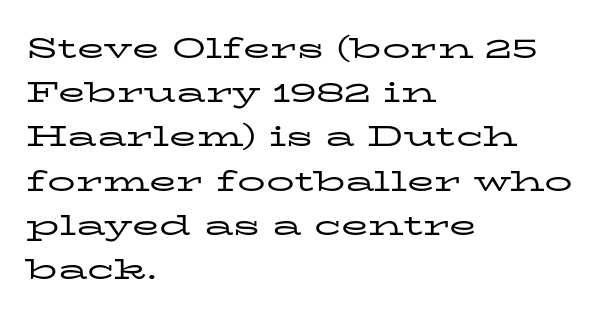
Q: Is the text bold? A: No.
Q: Is the text italic (slanted)? A: No, it is upright.
Q: Is the typeface a serif or a sans-serif typeface? A: Serif.
Q: Is the text underlined? A: No.
Q: How is the paragraph aligned? A: Left-aligned.
Q: Is the spacing between letters normal or unusually wide? A: Normal.
Q: Is the spacing between lines tight, normal or loose? A: Normal.
Q: Width (condensed, normal, or wide)? A: Wide.
Q: Stroke contrast? A: Low.
Q: x-height? A: Medium.
Q: Monospaced? A: No.
